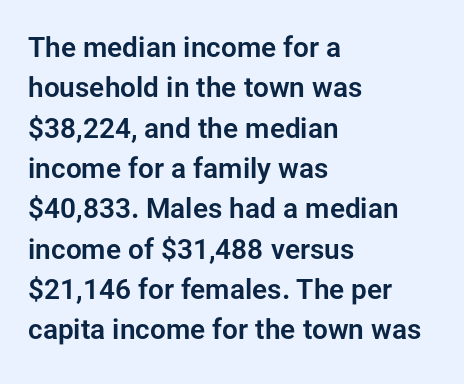
Characters remain perfectly vertical along every line. Varying glyph widths throughout — classic text-font behaviour. The face used here is a sans, in the tradition of grotesques and geometrics. Which margin do the lines hug? The left one — the right edge is uneven. Whoever set this chose a conventional vertical rhythm.
